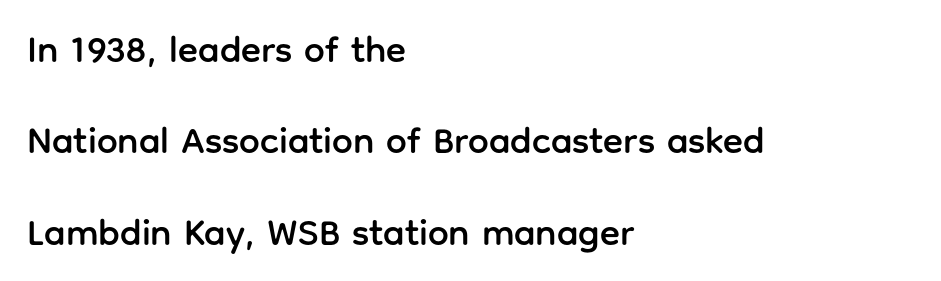
{"serif": "no", "italic": "no", "width": "normal", "stroke_contrast": "low", "x_height": "medium", "monospaced": "no", "underline": "no", "align": "left", "line_spacing": "loose", "line_spacing_ratio": 2.47, "letter_spacing": "normal", "letter_spacing_em": 0.0, "glyph_px": 37}
